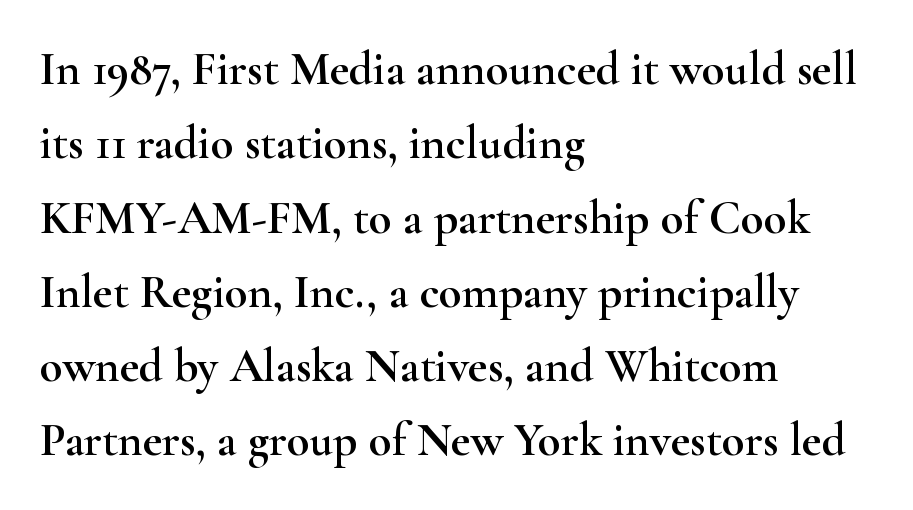
This sample has the flowing, uneven cadence of proportional lettering. What's the leading like? Ordinary, nothing unusual. A roman cut, with each character standing at attention. Observe the serifs anchoring each vertical stroke in this sample. The passage shown has conventional tracking throughout.
